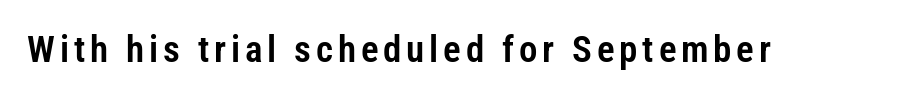
Is this a fixed-width face? No — the glyphs have proportional, varying widths. Characters remain perfectly vertical along every line. No feet cap the strokes, marking this as sans-serif type. Nobody drew a line under any word here.
